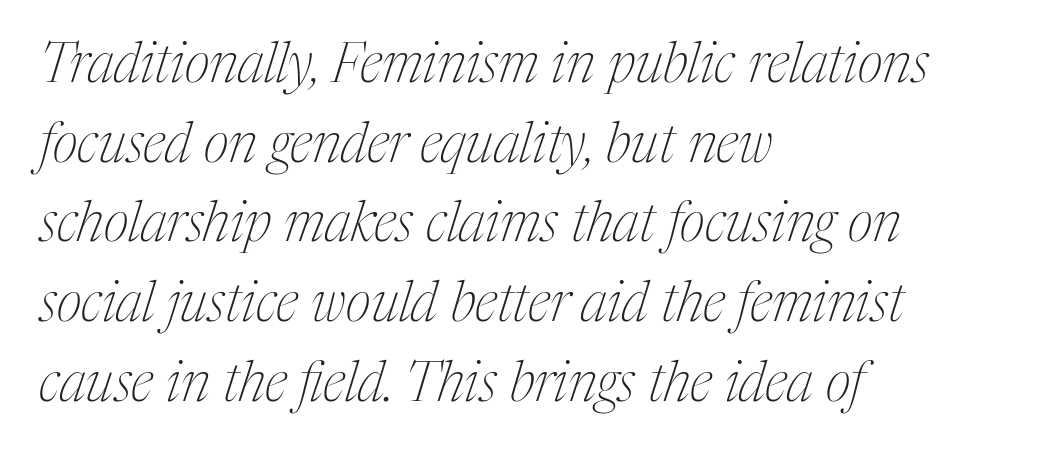
{"serif": "yes", "italic": "yes", "lean": "right", "slant_degrees": 17, "bold": "no", "weight": "thin", "width": "condensed", "stroke_contrast": "medium", "x_height": "medium", "monospaced": "no", "underline": "no", "align": "left", "line_spacing": "normal", "line_spacing_ratio": 1.45, "letter_spacing": "normal", "letter_spacing_em": 0.0, "glyph_px": 55}
